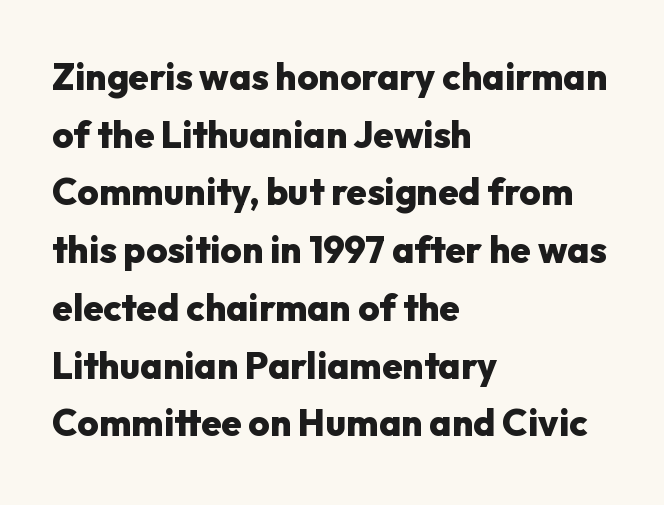
Q: Is the text bold? A: Yes.
Q: Is the text italic (slanted)? A: No, it is upright.
Q: Is the typeface a serif or a sans-serif typeface? A: Sans-serif.
Q: Is the text underlined? A: No.
Q: How is the paragraph aligned? A: Left-aligned.
Q: Is the spacing between letters normal or unusually wide? A: Normal.
Q: Is the spacing between lines tight, normal or loose? A: Normal.
Q: Width (condensed, normal, or wide)? A: Normal.
Q: Stroke contrast? A: Low.
Q: x-height? A: Medium.
Q: Monospaced? A: No.
